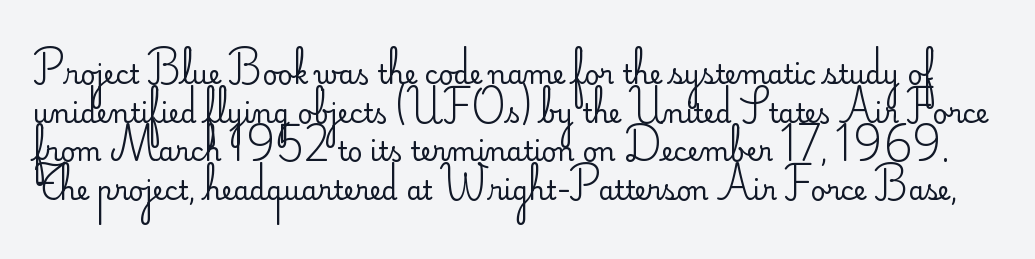
The image shows 26 px text type, upright; set normal line spacing (1.49x), normal letter spacing, not underlined.
